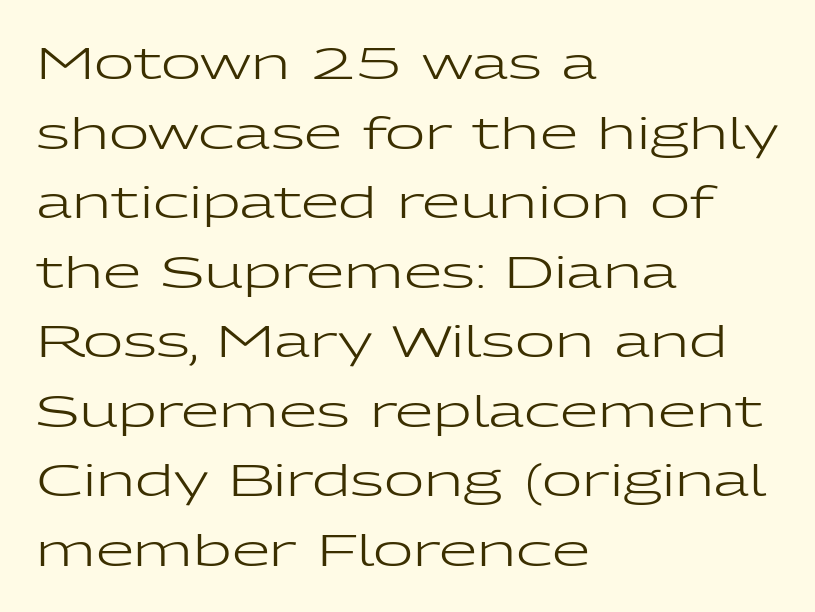
The image shows 44 px regular-weight, wide sans-serif type, upright; set left-aligned, normal line spacing (1.58x), normal letter spacing, not underlined; low stroke contrast and a medium x-height.
